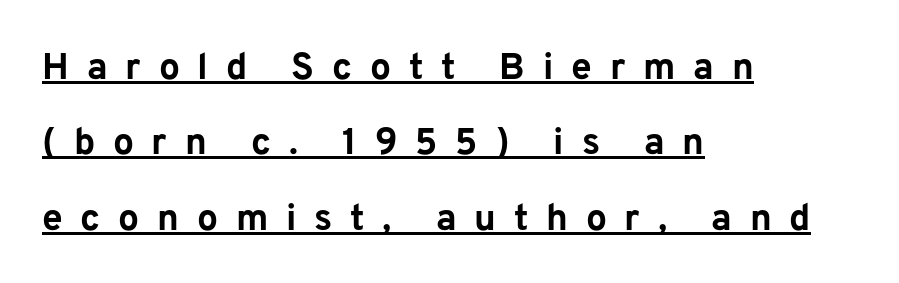
Where is the straight margin? On the left. Honestly, the rows look like they've been pulled way apart. The lettering stays uniformly vertical, giving the passage a roman look. Is there an underline? Yes — a line sits under the letters. These lines have a slow, spaced-out rhythm from letter to letter.
